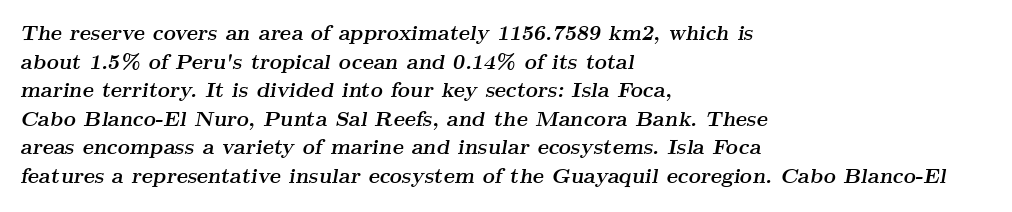
Reading down the block, your eye returns to a fixed left position each line. Italic? Definitely — the glyphs are oblique. The space beneath each line is pristine and unruled. Heavy, bold letterforms. Tracking value appears to be zero — textbook default spacing.
